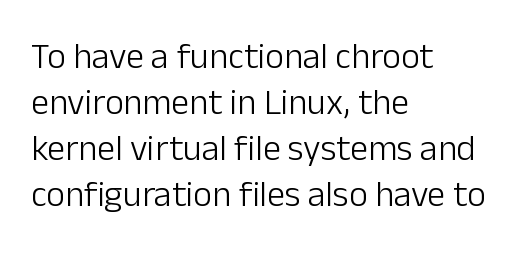
No word sits above an underline. Is there much room between lines? A standard amount, neither cramped nor airy. There is no visible air inserted between adjacent glyphs. Each letter's strokes conclude bluntly, with no projecting serifs. The setting favours the left margin, as ordinary paragraphs usually do. These lines were composed using upright roman letters.
